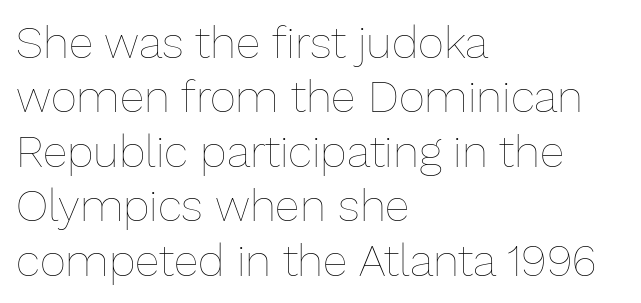
The characters are drawn with everyday or finer stroke widths. Line beginnings align vertically; line endings do not. Varying glyph widths throughout — classic text-font behaviour. Glyph-to-glyph distance matches everyday printed text. Ordinary non-slanted type is in use.
